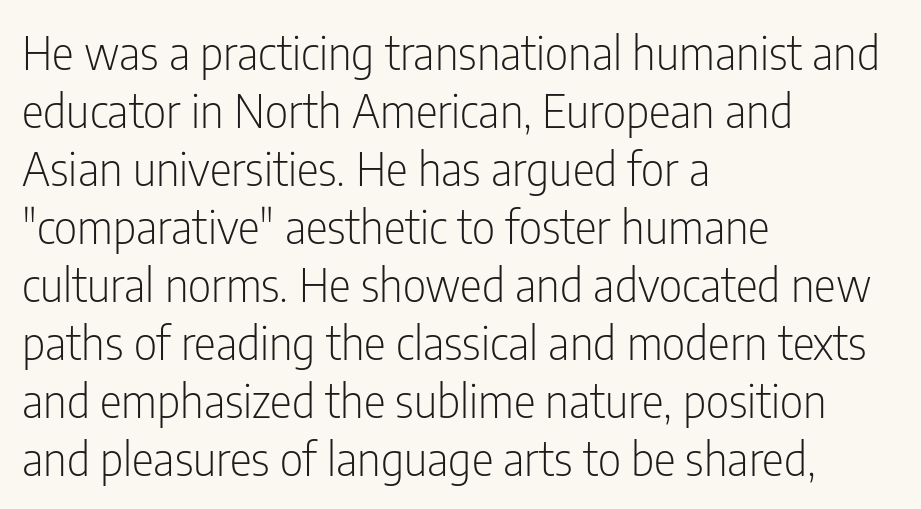
Is there any slant? The stems are plumb. The face looks like a standard text weight, possibly lighter. Is this a fixed-width face? No — the glyphs have proportional, varying widths. This block has exactly the height ordinary leading produces.
